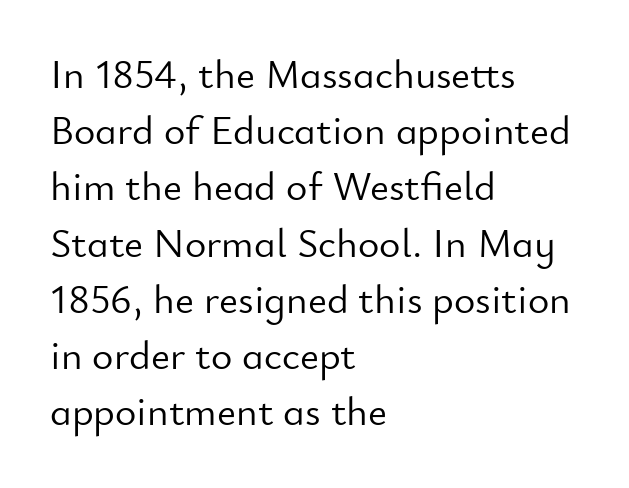
{"serif": "no", "italic": "no", "bold": "no", "weight": "light", "width": "normal", "stroke_contrast": "low", "x_height": "small", "monospaced": "no", "underline": "no", "align": "left", "line_spacing": "normal", "line_spacing_ratio": 1.37, "letter_spacing": "normal", "letter_spacing_em": 0.0, "glyph_px": 41}
